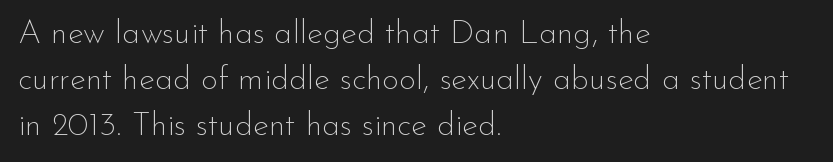
Q: Is the text bold? A: No.
Q: Is the text italic (slanted)? A: No, it is upright.
Q: Is the typeface a serif or a sans-serif typeface? A: Sans-serif.
Q: Is the text underlined? A: No.
Q: How is the paragraph aligned? A: Left-aligned.
Q: Is the spacing between letters normal or unusually wide? A: Normal.
Q: Is the spacing between lines tight, normal or loose? A: Normal.
Q: Width (condensed, normal, or wide)? A: Normal.
Q: Stroke contrast? A: Low.
Q: x-height? A: Small.
Q: Monospaced? A: No.
